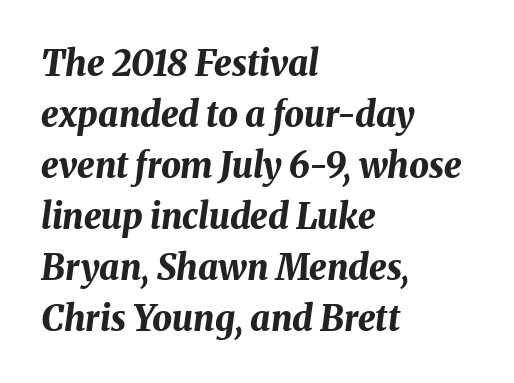
{"italic": "yes", "lean": "right", "slant_degrees": 8, "bold": "yes", "weight": "bold", "width": "normal", "stroke_contrast": "medium", "x_height": "medium", "monospaced": "no", "underline": "no", "align": "left", "line_spacing": "normal", "line_spacing_ratio": 1.46, "letter_spacing": "normal", "letter_spacing_em": 0.0, "glyph_px": 35}
